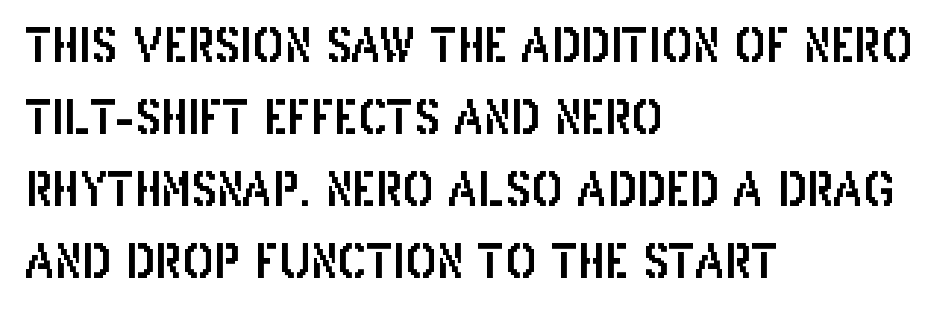
{"serif": "no", "italic": "no", "width": "condensed", "stroke_contrast": "low", "x_height": "large", "monospaced": "no", "underline": "no", "align": "left", "line_spacing": "normal", "line_spacing_ratio": 1.53, "letter_spacing": "normal", "letter_spacing_em": 0.0, "glyph_px": 47}
